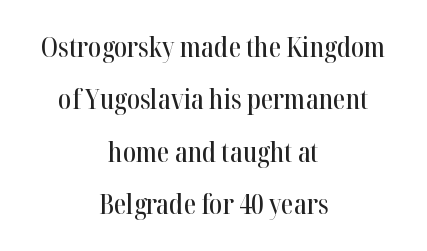
The image shows 28 px condensed serif type, upright; set centered, line spacing 1.87x, normal letter spacing, not underlined; high stroke contrast and a medium x-height.
